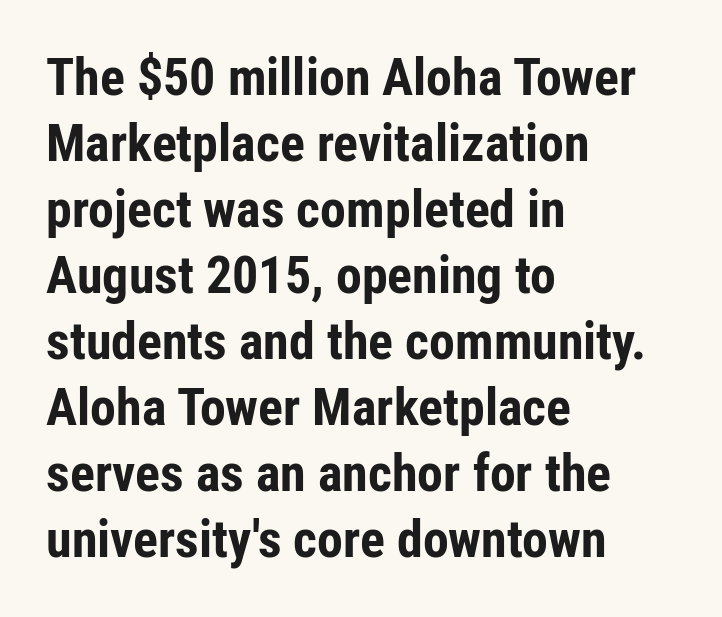
The image shows 52 px bold, condensed sans-serif type, upright; set left-aligned, normal line spacing (1.27x), normal letter spacing, not underlined; low stroke contrast and a medium x-height.
